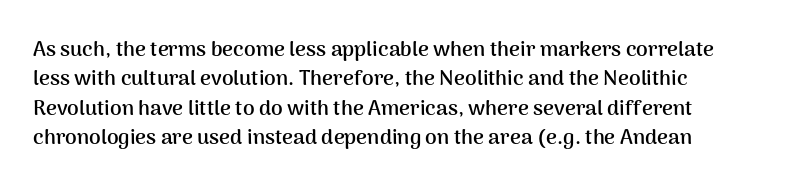
Posture: upright roman. Underlining? Definitely not there. Each line starts at the same left margin while the right side varies. Stroke thickness is high; the sample reads as a true bold. The block of text has a typical density, with ordinary space between rows.
